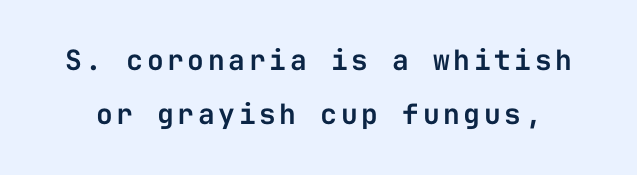
Q: Is the text italic (slanted)? A: No, it is upright.
Q: Is the typeface a serif or a sans-serif typeface? A: Sans-serif.
Q: Is the text underlined? A: No.
Q: Is the spacing between lines tight, normal or loose? A: Loose.
Q: Width (condensed, normal, or wide)? A: Normal.
Q: Stroke contrast? A: Low.
Q: x-height? A: Medium.
Q: Monospaced? A: Yes.
